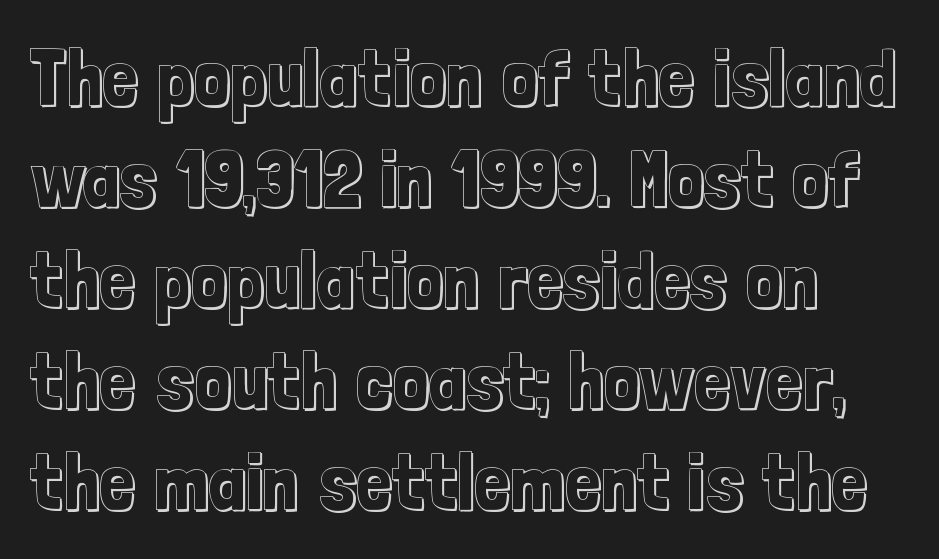
{"italic": "no", "width": "condensed", "x_height": "medium", "monospaced": "no", "underline": "no", "align": "left", "line_spacing": "normal", "line_spacing_ratio": 1.28, "letter_spacing": "normal", "letter_spacing_em": 0.0, "glyph_px": 79}
